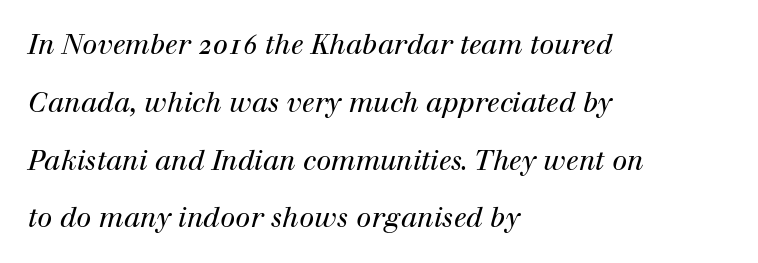
The foot of each line stays bare and open. Left-aligned paragraph, ragged on the right. Honestly, the rows look like they've been pulled way apart. This sample uses plain, unmodified letter spacing. Style check: oblique.
